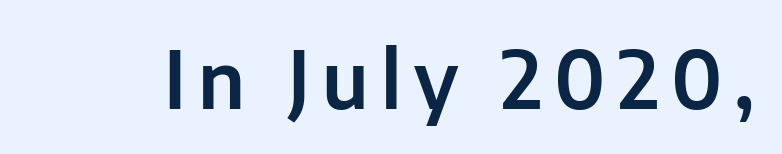
The image shows 79 px sans-serif type, upright; set not underlined; low stroke contrast and a medium x-height.
